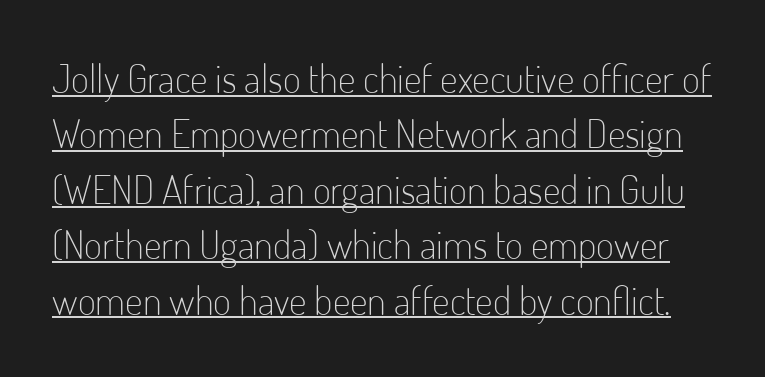
Upright lettering throughout. Tracking value appears to be zero — textbook default spacing. The rendered words wear a rule along their underside. Think standard paragraph weight, or any step lighter than that. Varying glyph widths throughout — classic text-font behaviour.
